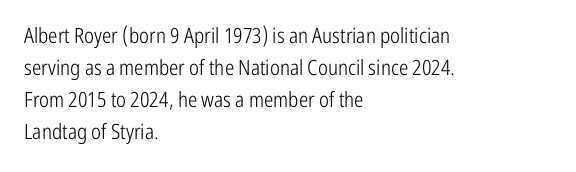
Q: Is the text bold? A: No.
Q: Is the text italic (slanted)? A: No, it is upright.
Q: Is the text underlined? A: No.
Q: How is the paragraph aligned? A: Left-aligned.
Q: Is the spacing between letters normal or unusually wide? A: Normal.
Q: Is the spacing between lines tight, normal or loose? A: Normal.
